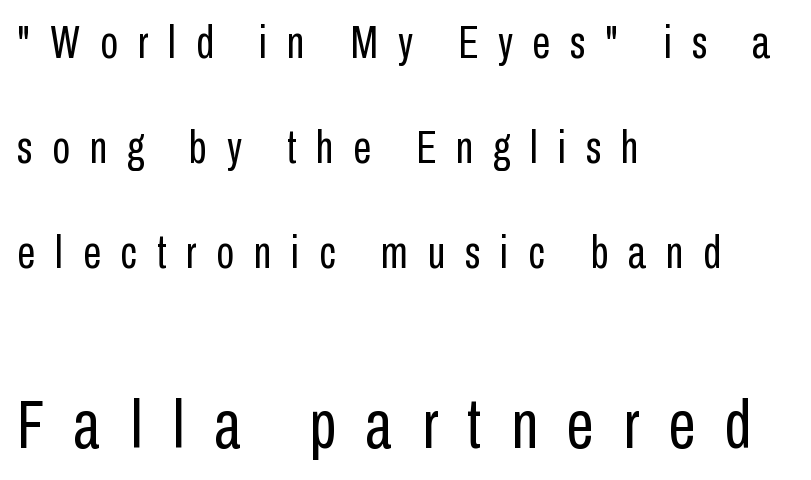
The image shows 69 px regular-weight, condensed sans-serif type, upright; set left-aligned, loose line spacing (2.28x), unusually wide letter spacing (+0.43 em), not underlined; the second (bottom) block is 1.5x larger; low stroke contrast and a medium x-height.
